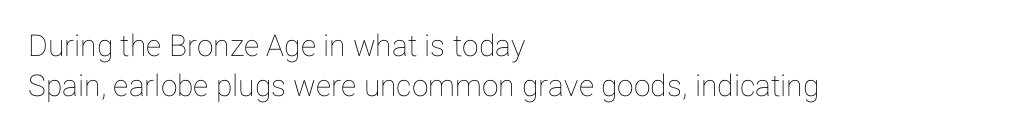
Q: Is the text italic (slanted)? A: No, it is upright.
Q: Is the text underlined? A: No.
Q: How is the paragraph aligned? A: Left-aligned.
Q: Is the spacing between letters normal or unusually wide? A: Normal.
Q: Is the spacing between lines tight, normal or loose? A: Normal.
Q: Width (condensed, normal, or wide)? A: Normal.
Q: Stroke contrast? A: Low.
Q: x-height? A: Medium.
Q: Monospaced? A: No.
